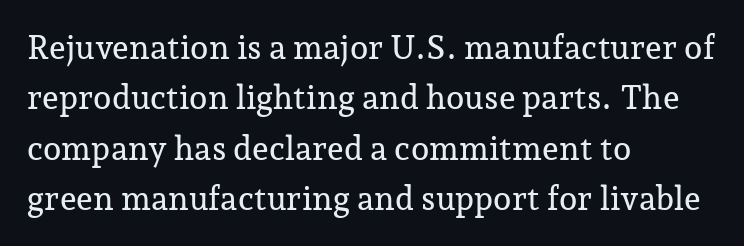
Q: Is the text italic (slanted)? A: No, it is upright.
Q: Is the typeface a serif or a sans-serif typeface? A: Serif.
Q: Is the text underlined? A: No.
Q: How is the paragraph aligned? A: Left-aligned.
Q: Is the spacing between letters normal or unusually wide? A: Normal.
Q: Is the spacing between lines tight, normal or loose? A: Normal.
Q: Width (condensed, normal, or wide)? A: Normal.
Q: Stroke contrast? A: Low.
Q: x-height? A: Medium.
Q: Monospaced? A: No.
